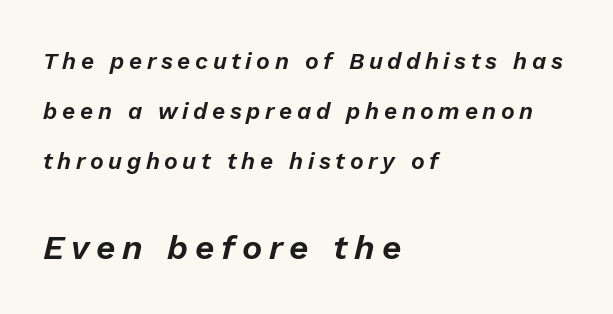
{"italic": "yes", "lean": "right", "slant_degrees": 13, "width": "normal", "stroke_contrast": "low", "x_height": "medium", "monospaced": "no", "underline": "no", "align": "left", "line_spacing": "loose", "line_spacing_ratio": 2.18, "letter_spacing": "wide", "letter_spacing_em": 0.2, "larger_block": "second", "size_ratio": 1.48, "glyph_px": 34}
